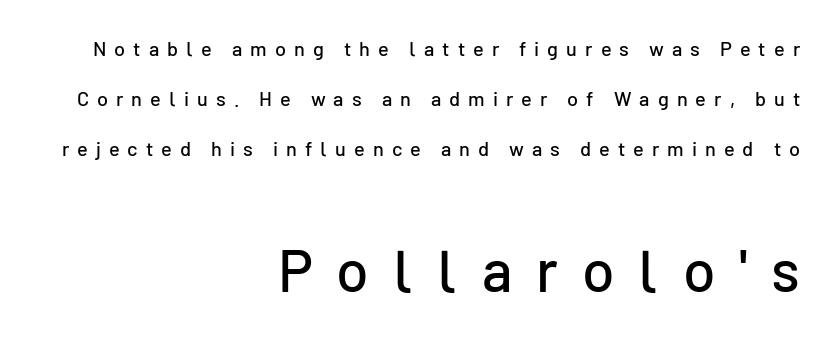
{"serif": "no", "italic": "no", "width": "normal", "stroke_contrast": "low", "x_height": "medium", "monospaced": "no", "underline": "no", "align": "right", "line_spacing": "loose", "line_spacing_ratio": 2.49, "letter_spacing": "wide", "letter_spacing_em": 0.4, "larger_block": "second", "size_ratio": 2.95, "glyph_px": 59}
